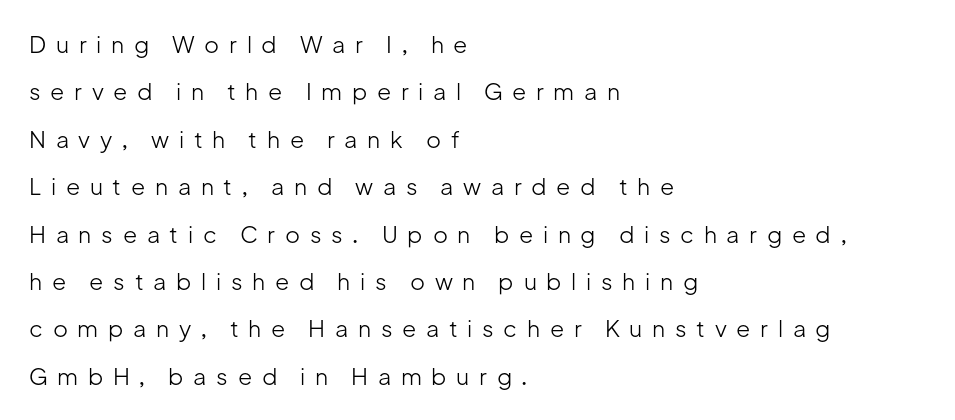
Q: Is the text bold? A: No.
Q: Is the text italic (slanted)? A: No, it is upright.
Q: Is the text underlined? A: No.
Q: How is the paragraph aligned? A: Left-aligned.
Q: Is the spacing between letters normal or unusually wide? A: Unusually wide.
Q: Is the spacing between lines tight, normal or loose? A: Loose.
